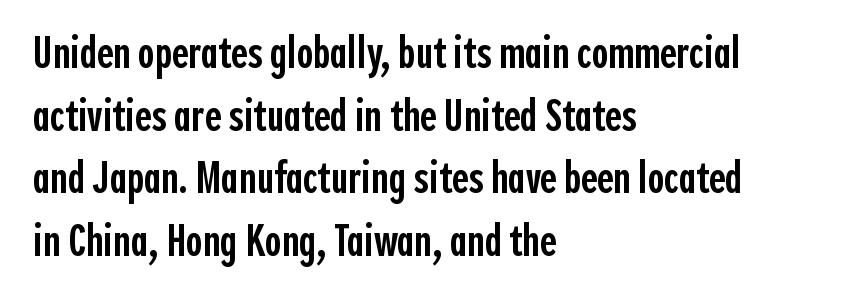
What kind of face is this? One without serifs — a sans. Posture: upright roman. The face used here is proportionally spaced, like ordinary book or web type. Which margin do the lines hug? The left one — the right edge is uneven. Check the space under the baseline: it is left empty.
